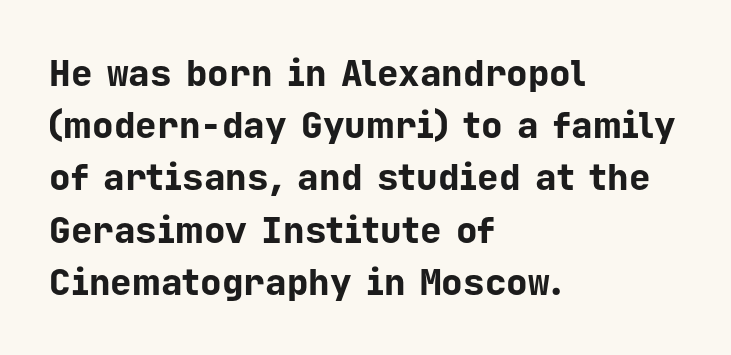
The image shows 36 px bold sans-serif type, upright, monospaced; set left-aligned, normal line spacing (1.45x), normal letter spacing, not underlined; low stroke contrast and a medium x-height.
